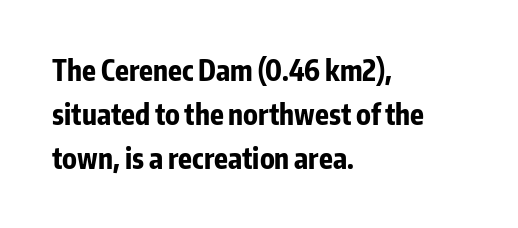
Note the varied advance widths — an 'i' is clearly narrower than an 'm'. A classic flush-left, rag-right setting is used for this passage. The typography opts for an upright posture over an oblique one. Bare-footed words on every line. The rows are spaced the way most documents space them.
